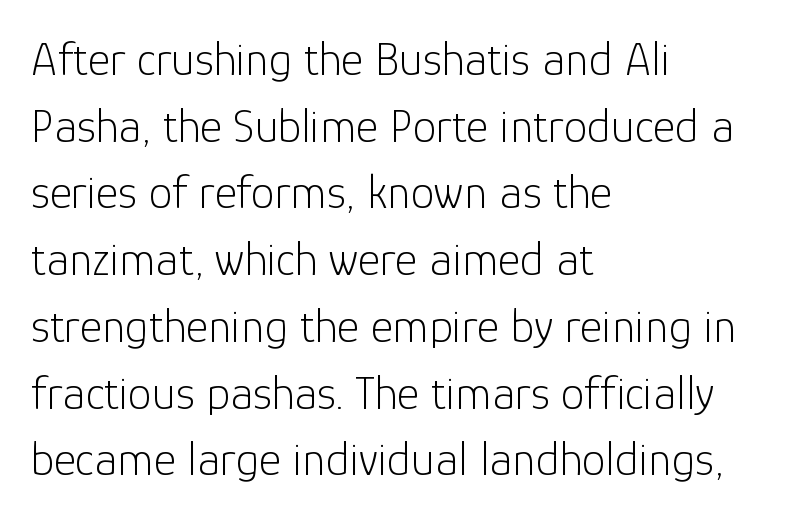
Examine the stroke ends and you'll find no serifs. Notice how the stems are strictly vertical — no italics here. The zone under the glyphs is completely vacant. The strokes are not fattened; the text isn't bold. The rendering anchors every line to the left-hand side.
